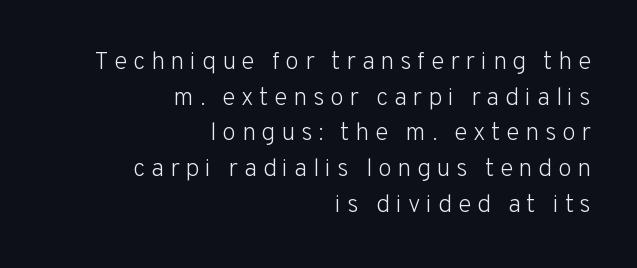
{"italic": "no", "bold": "no", "underline": "no", "align": "right", "line_spacing": "normal", "line_spacing_ratio": 1.43, "letter_spacing": "wide", "letter_spacing_em": 0.23, "glyph_px": 25}
